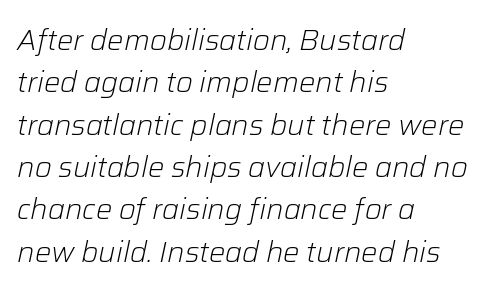
The image shows 29 px light type, italic (leaning right); set left-aligned, normal line spacing (1.46x), normal letter spacing, not underlined; low stroke contrast and a medium x-height.
